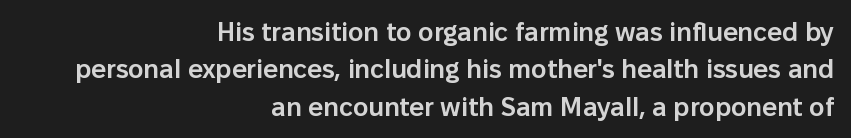
Q: Is the text bold? A: Semi-bold.
Q: Is the text italic (slanted)? A: No, it is upright.
Q: Is the text underlined? A: No.
Q: How is the paragraph aligned? A: Right-aligned.
Q: Is the spacing between letters normal or unusually wide? A: Normal.
Q: Is the spacing between lines tight, normal or loose? A: Normal.
